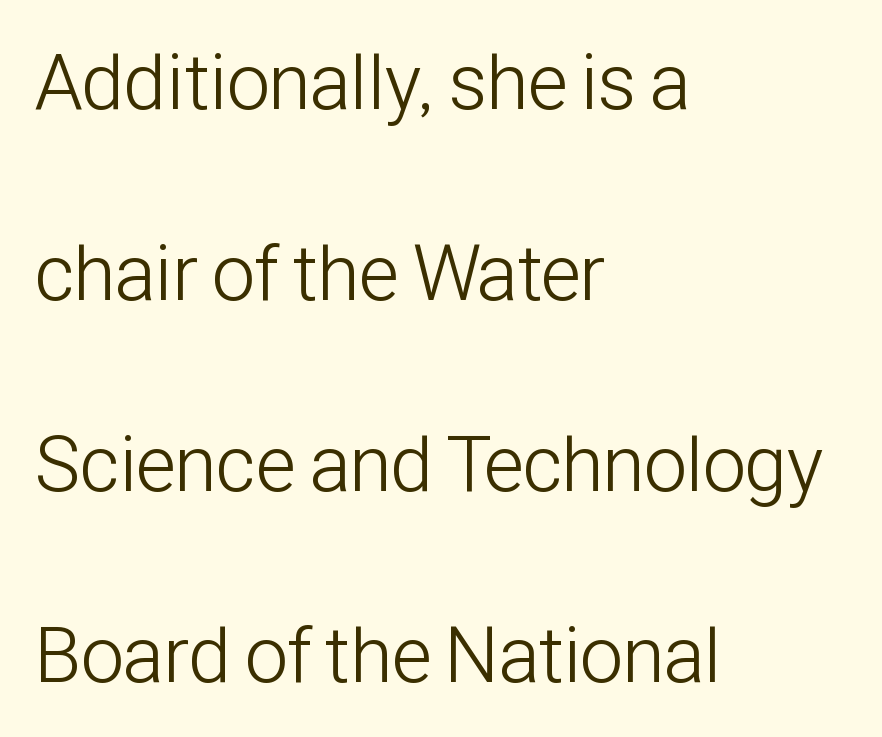
The image shows 78 px light, condensed sans-serif type, upright; set left-aligned, loose line spacing (2.45x), normal letter spacing, not underlined; low stroke contrast and a medium x-height.
